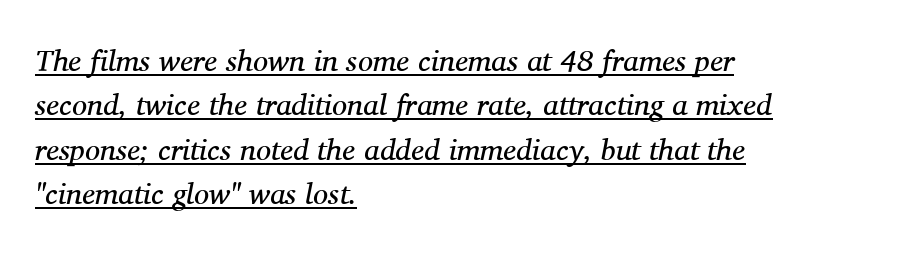
These lines stack with their left ends in a neat column. The face looks like a standard text weight, possibly lighter. Is the letter spacing exaggerated? No — it looks like the ordinary default. Slant detected: the letters are inclined. This sample keeps an unexceptional amount of space between lines. In designer terms, the underline attribute is active on this setting.
